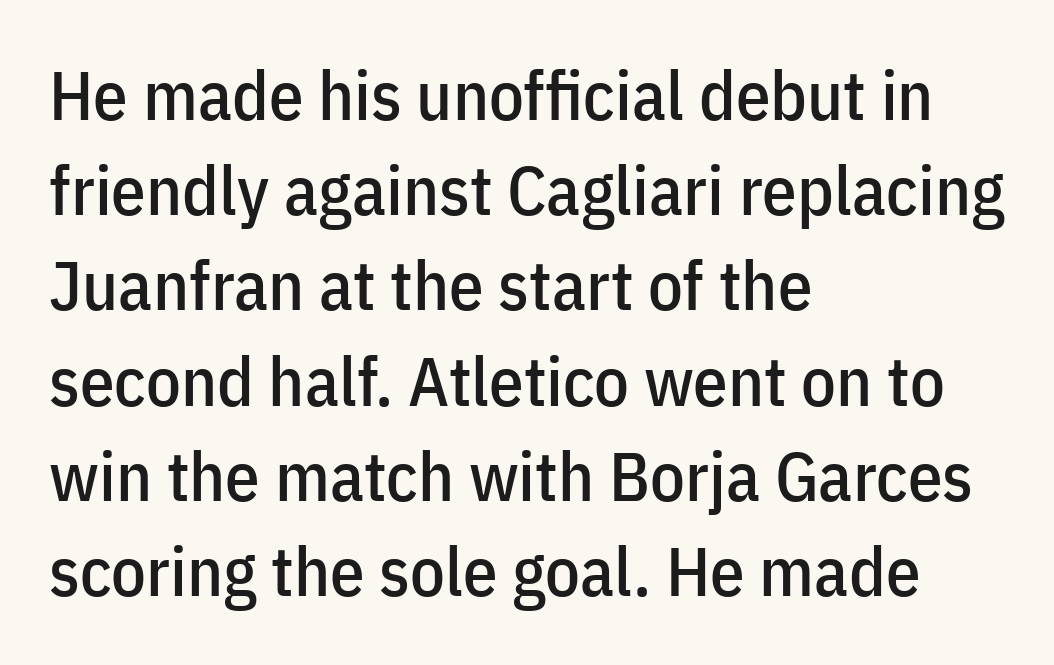
{"serif": "no", "italic": "no", "width": "condensed", "stroke_contrast": "low", "x_height": "medium", "monospaced": "no", "underline": "no", "align": "left", "line_spacing": "normal", "line_spacing_ratio": 1.38, "letter_spacing": "normal", "letter_spacing_em": 0.0, "glyph_px": 69}
